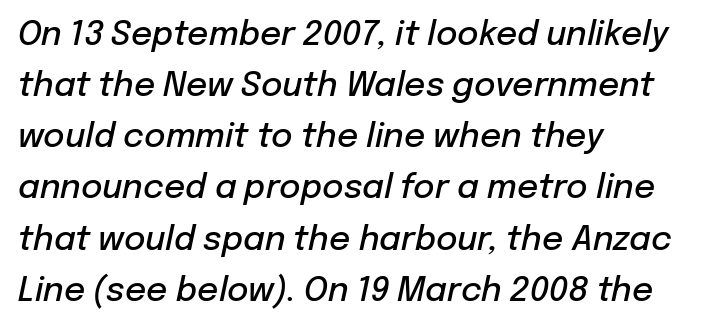
This is oblique type, the kind used for emphasis or titles. Each letter keeps its own natural width here, so spacing adapts to shape. A bare baseline throughout the passage. A somewhat darkened texture: the type is semibold rather than bold. Typeset ragged right — the left edge is the straight one. No extra tracking has been applied to these lines.
